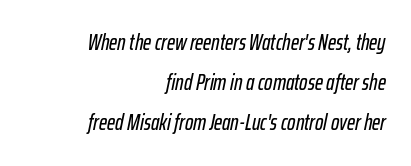
{"italic": "yes", "lean": "right", "slant_degrees": 12, "underline": "no", "align": "right", "line_spacing_ratio": 1.82, "letter_spacing": "normal", "letter_spacing_em": 0.0, "glyph_px": 22}
